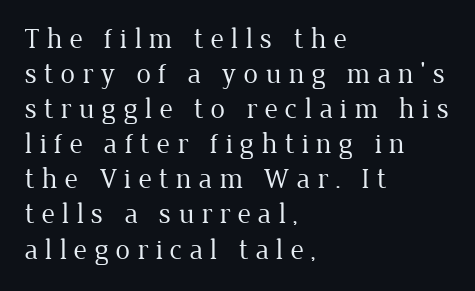
This is not heavy type; no bold has been used. Students, note that the glyphs here are deliberately spaced far apart. The gap between lines stays unmarked. Think of a printed novel: that variable character pitch is what you see here. Nope, not italic — everything's standing straight. A classic flush-left, rag-right setting is used for this passage.
